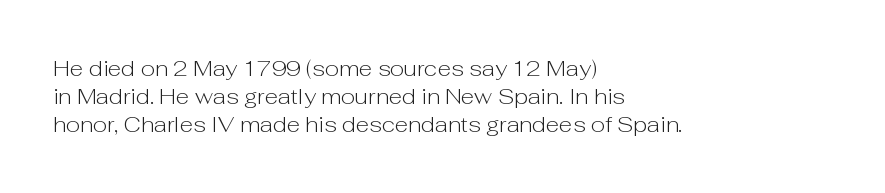
The image shows 22 px text type, upright; set left-aligned, normal line spacing (1.28x), normal letter spacing, not underlined.
